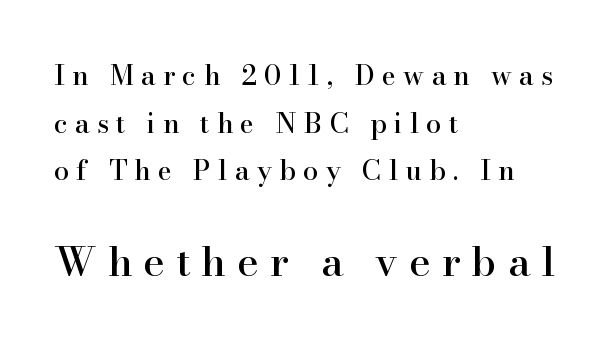
Has an underline been added? It has not. The ragged edge is on the right, which tells us the setting is flush left. Regarding serifs, this sample has them. Short note: letters widely spaced. These lines are rendered in a variable-pitch font. Two sizes are in play, and the larger belongs to the second block.
